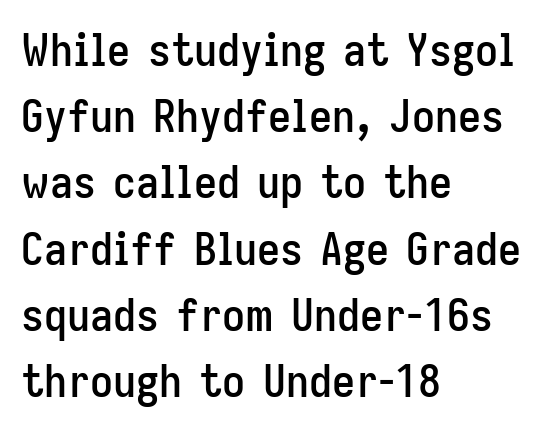
{"serif": "no", "italic": "no", "width": "condensed", "stroke_contrast": "low", "x_height": "medium", "monospaced": "no", "underline": "no", "align": "left", "line_spacing": "normal", "line_spacing_ratio": 1.44, "letter_spacing": "normal", "letter_spacing_em": 0.0, "glyph_px": 46}
